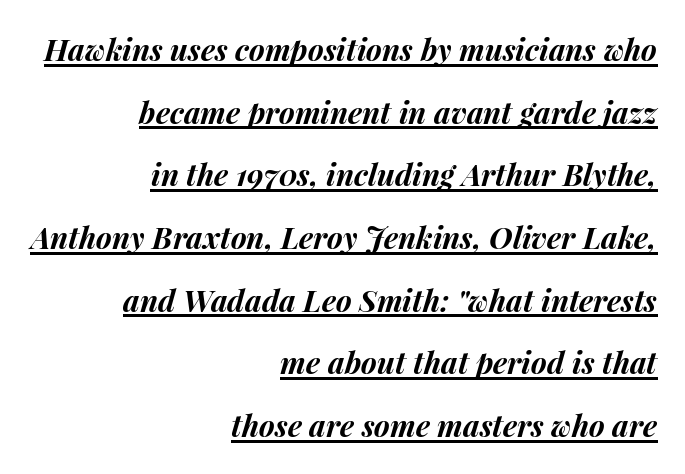
The image shows 30 px bold type, italic (leaning right); set right-aligned, loose line spacing (2.09x), normal letter spacing, underlined; medium stroke contrast and a medium x-height.
